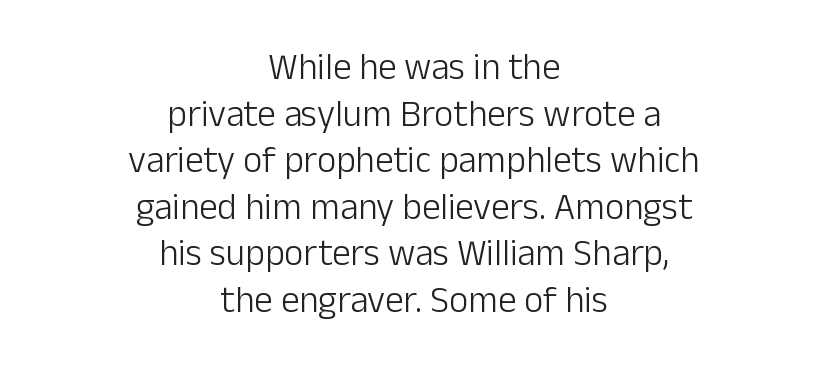
Q: Is the text bold? A: No.
Q: Is the text italic (slanted)? A: No, it is upright.
Q: Is the typeface a serif or a sans-serif typeface? A: Sans-serif.
Q: Is the text underlined? A: No.
Q: How is the paragraph aligned? A: Centered.
Q: Is the spacing between letters normal or unusually wide? A: Normal.
Q: Is the spacing between lines tight, normal or loose? A: Normal.
Q: Width (condensed, normal, or wide)? A: Normal.
Q: Stroke contrast? A: Low.
Q: x-height? A: Medium.
Q: Monospaced? A: No.
